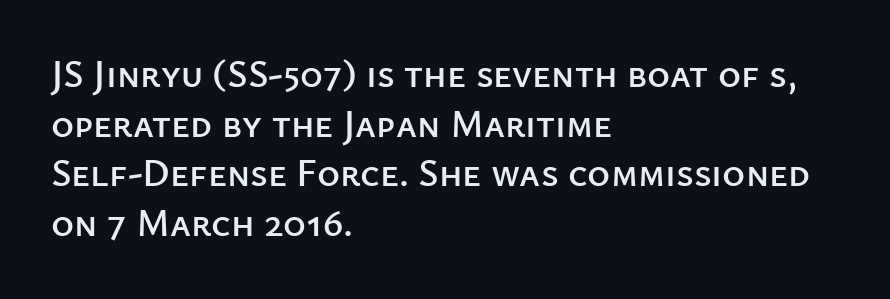
Lines of text with bare space underneath. A roman cut, with each character standing at attention. This block has exactly the height ordinary leading produces. The compositor pushed each line to the left boundary. Default kerning and tracking; the words read as compact shapes.
